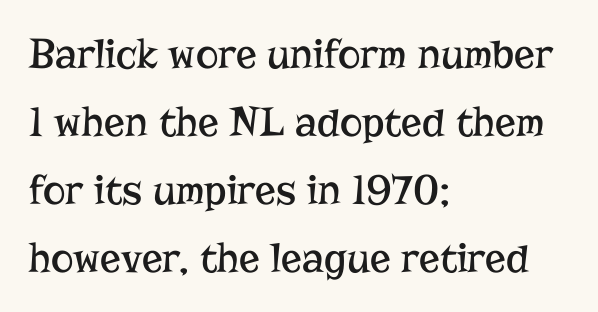
{"serif": "yes", "italic": "no", "bold": "no", "weight": "regular", "width": "normal", "stroke_contrast": "low", "x_height": "medium", "monospaced": "no", "underline": "no", "align": "left", "line_spacing": "normal", "line_spacing_ratio": 1.58, "letter_spacing": "normal", "letter_spacing_em": 0.0, "glyph_px": 43}
